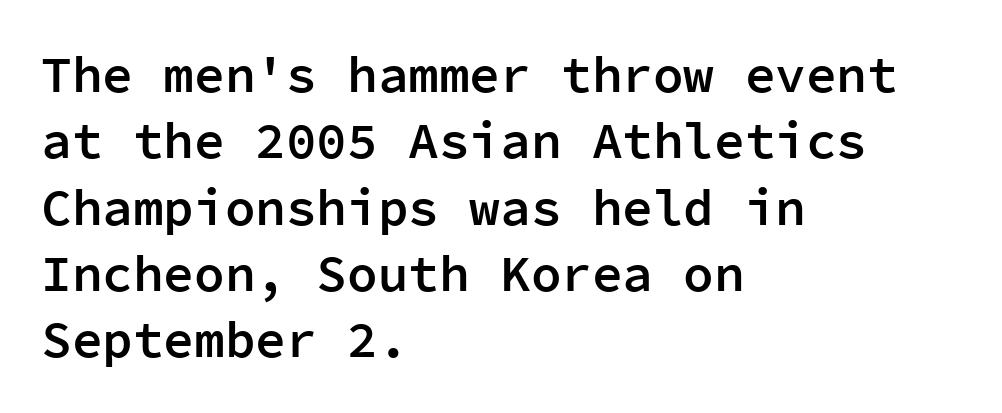
The rows are spaced the way most documents space them. Caption: standard tracking, unaltered. Short and long lines alike share a common starting point at left. The type sits square on the baseline with zero lean. A typesetter would call this monospace, since all characters share one set width. Unmarked baselines from the first word to the last.
